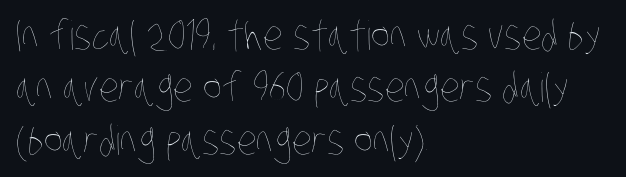
Letter spacing: default. Stem width sits at or under what a default text font uses. Varying glyph widths throughout — classic text-font behaviour. Glance below the letters and you will spot only blank space. The rendering anchors every line to the left-hand side.
